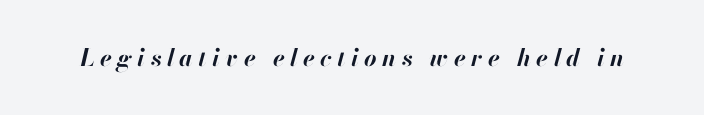
{"italic": "yes", "lean": "right", "slant_degrees": 13, "bold": "yes", "underline": "no", "letter_spacing": "wide", "letter_spacing_em": 0.23, "glyph_px": 24}
